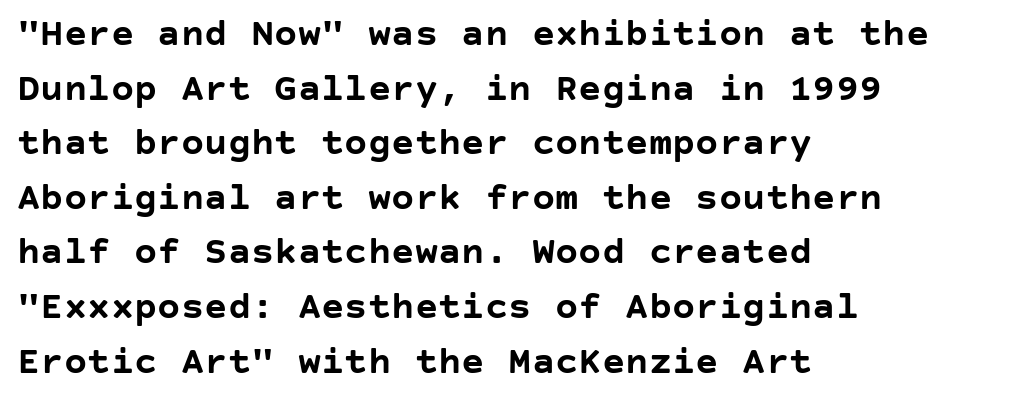
Unmarked baselines from the first word to the last. These lines were composed using upright roman letters. This rendering uses left alignment, leaving the right contour irregular. Are there feet on the stems? There aren't — it's a sans.
